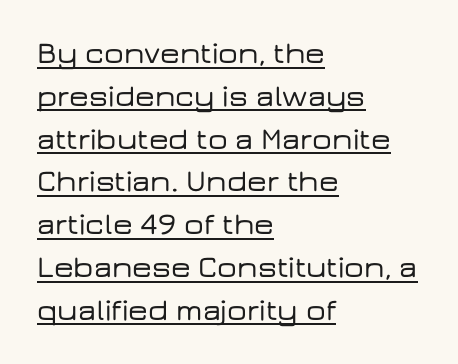
Q: Is the text italic (slanted)? A: No, it is upright.
Q: Is the typeface a serif or a sans-serif typeface? A: Sans-serif.
Q: Is the text underlined? A: Yes.
Q: How is the paragraph aligned? A: Left-aligned.
Q: Is the spacing between letters normal or unusually wide? A: Normal.
Q: Is the spacing between lines tight, normal or loose? A: Normal.
Q: Width (condensed, normal, or wide)? A: Wide.
Q: Stroke contrast? A: Low.
Q: x-height? A: Medium.
Q: Monospaced? A: No.
